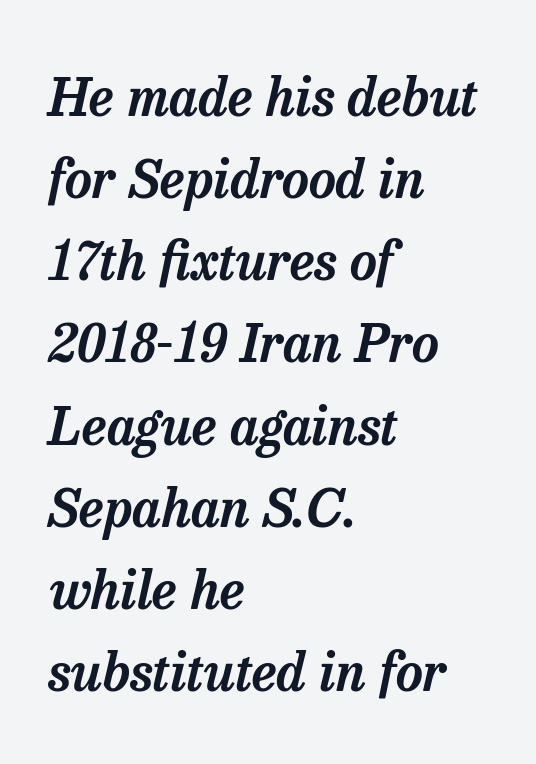
Q: Is the text italic (slanted)? A: Yes, it leans right by about 13 degrees.
Q: Is the typeface a serif or a sans-serif typeface? A: Serif.
Q: Is the text underlined? A: No.
Q: How is the paragraph aligned? A: Left-aligned.
Q: Is the spacing between letters normal or unusually wide? A: Normal.
Q: Is the spacing between lines tight, normal or loose? A: Normal.
Q: Width (condensed, normal, or wide)? A: Normal.
Q: Stroke contrast? A: Low.
Q: x-height? A: Medium.
Q: Monospaced? A: No.
